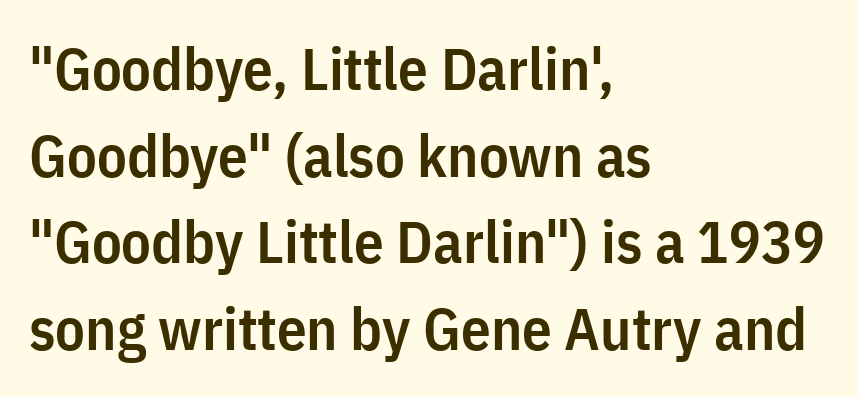
Q: Is the text bold? A: Semi-bold.
Q: Is the text italic (slanted)? A: No, it is upright.
Q: Is the typeface a serif or a sans-serif typeface? A: Sans-serif.
Q: Is the text underlined? A: No.
Q: How is the paragraph aligned? A: Left-aligned.
Q: Is the spacing between letters normal or unusually wide? A: Normal.
Q: Is the spacing between lines tight, normal or loose? A: Normal.
Q: Width (condensed, normal, or wide)? A: Condensed.
Q: Stroke contrast? A: Low.
Q: x-height? A: Medium.
Q: Monospaced? A: No.
